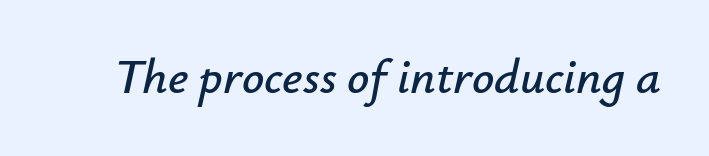
Q: Is the text italic (slanted)? A: Yes, it leans right by about 12 degrees.
Q: Is the text underlined? A: No.
Q: Is the spacing between letters normal or unusually wide? A: Normal.
Q: Width (condensed, normal, or wide)? A: Normal.
Q: Stroke contrast? A: Low.
Q: x-height? A: Small.
Q: Monospaced? A: No.
